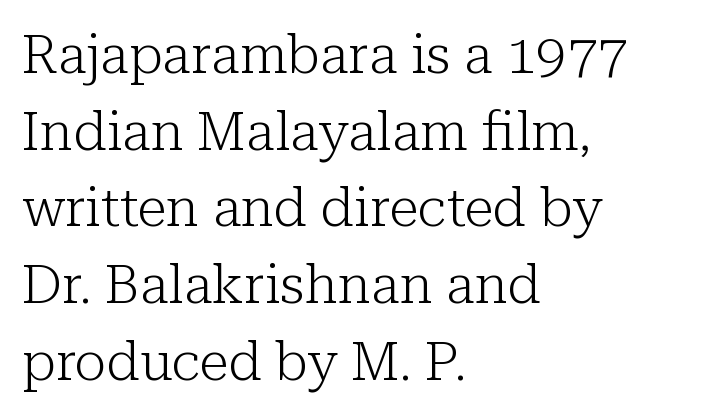
Old-style or modern, the face here clearly has serifs. Vertically, the passage feels balanced, rows spaced as you'd expect. Spacing verdict: proportional, widths tailored to each character. Quick note: underline off.
